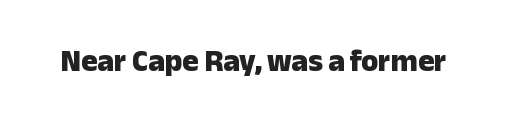
Q: Is the text bold? A: Yes.
Q: Is the text italic (slanted)? A: No, it is upright.
Q: Is the typeface a serif or a sans-serif typeface? A: Sans-serif.
Q: Is the text underlined? A: No.
Q: Is the spacing between letters normal or unusually wide? A: Normal.
Q: Width (condensed, normal, or wide)? A: Normal.
Q: Stroke contrast? A: Low.
Q: x-height? A: Medium.
Q: Monospaced? A: No.
